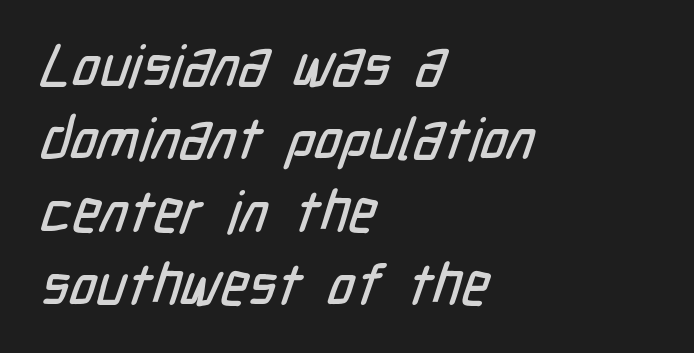
The image shows 58 px condensed sans-serif type; set left-aligned, normal line spacing (1.26x), normal letter spacing, not underlined; low stroke contrast and a medium x-height.
